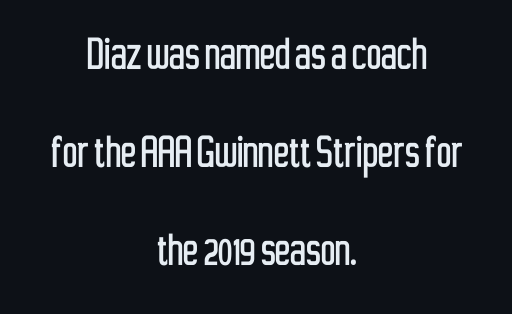
Layout note: lines centered. The string is rendered with underlining switched off. When letters stand straight like this, we call the style roman or upright. Words appear dense and cohesive because spacing is normal.
